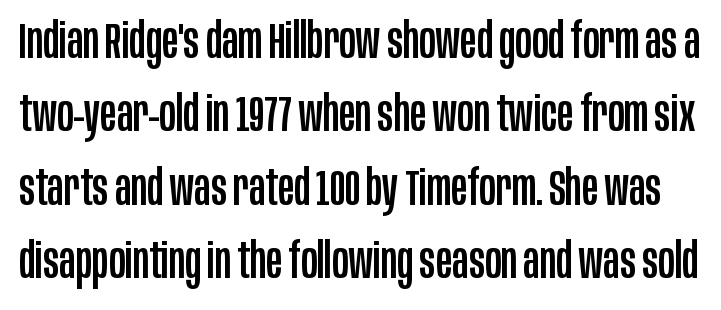
Q: Is the text italic (slanted)? A: No, it is upright.
Q: Is the typeface a serif or a sans-serif typeface? A: Sans-serif.
Q: Is the text underlined? A: No.
Q: Is the spacing between letters normal or unusually wide? A: Normal.
Q: Is the spacing between lines tight, normal or loose? A: Normal.
Q: Width (condensed, normal, or wide)? A: Condensed.
Q: Stroke contrast? A: Low.
Q: x-height? A: Large.
Q: Monospaced? A: No.
